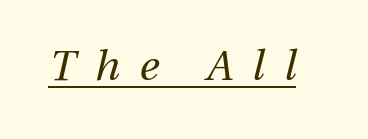
{"italic": "yes", "lean": "right", "slant_degrees": 13, "bold": "no", "weight": "regular", "width": "normal", "stroke_contrast": "medium", "x_height": "medium", "monospaced": "no", "underline": "yes", "letter_spacing": "wide", "letter_spacing_em": 0.46, "glyph_px": 42}
